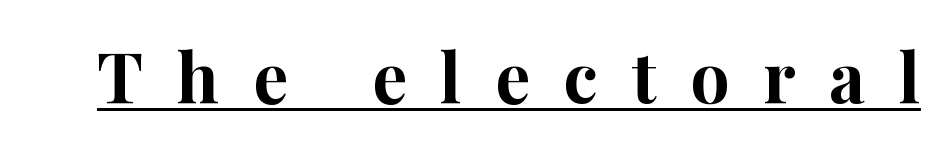
Inter-character spacing is expanded well beyond the font's built-in metrics. Does a line run under the words? Yes, clearly. I'd describe the lettering as bold — thick and assertive. Each letter keeps its own natural width here, so spacing adapts to shape. The type family on display is of the serif kind.
